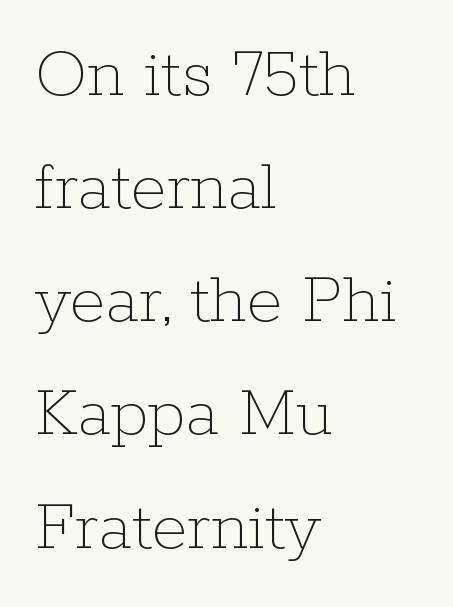
{"italic": "no", "bold": "no", "weight": "thin", "width": "normal", "stroke_contrast": "low", "x_height": "medium", "monospaced": "no", "underline": "no", "align": "left", "line_spacing": "normal", "line_spacing_ratio": 1.55, "letter_spacing": "normal", "letter_spacing_em": 0.0, "glyph_px": 73}
